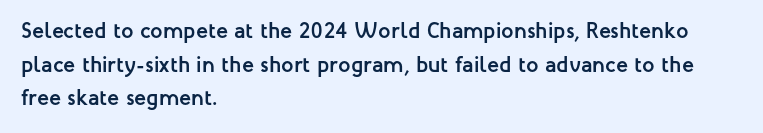
{"italic": "no", "bold": "yes", "underline": "no", "align": "left", "line_spacing": "normal", "line_spacing_ratio": 1.53, "letter_spacing": "normal", "letter_spacing_em": 0.0, "glyph_px": 22}
